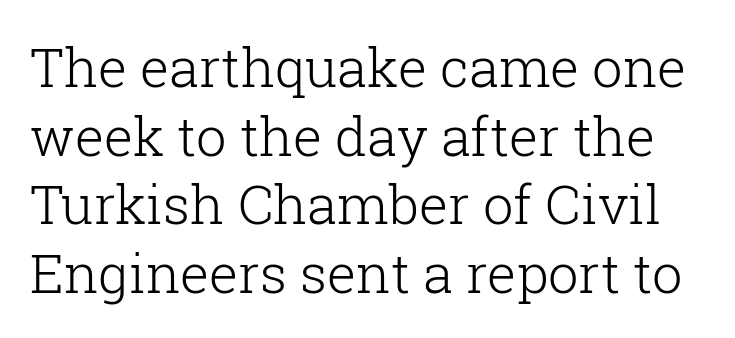
The image shows 54 px light serif type, upright; set normal line spacing (1.27x), normal letter spacing, not underlined; low stroke contrast and a medium x-height.
